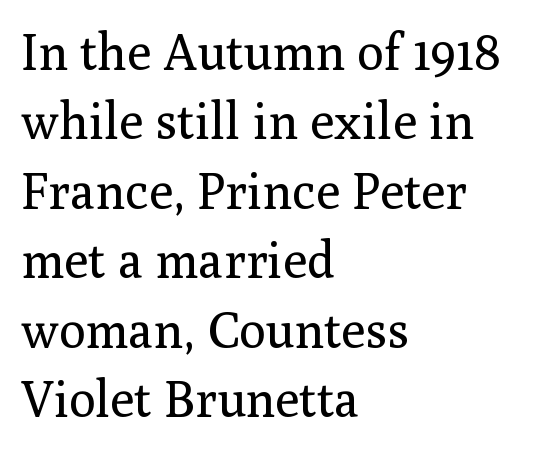
{"serif": "yes", "italic": "no", "bold": "no", "weight": "regular", "width": "normal", "stroke_contrast": "medium", "x_height": "medium", "monospaced": "no", "underline": "no", "align": "left", "line_spacing": "normal", "line_spacing_ratio": 1.39, "letter_spacing": "normal", "letter_spacing_em": 0.0, "glyph_px": 50}
